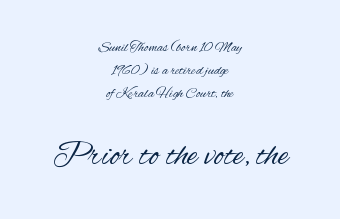
The image shows 34 px regular-weight, condensed sans-serif type; set centered, normal line spacing (1.64x), normal letter spacing, not underlined; the second (bottom) block is 2.43x larger; medium stroke contrast and a small x-height.
